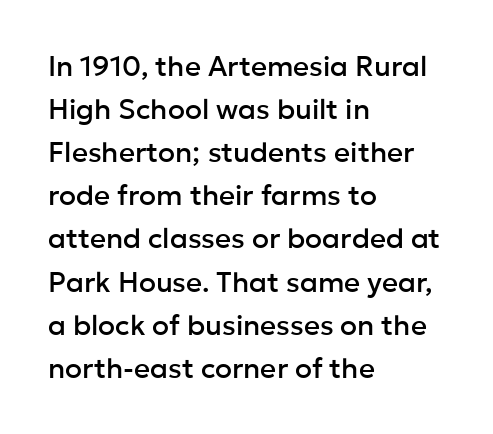
Vertically, the passage feels balanced, rows spaced as you'd expect. What kind of face is this? One without serifs — a sans. Here the designer chose a conventional face with non-uniform glyph widths. Look at the tracking — it's just the regular setting, nothing added. Designer's note — italics off, roman on.
